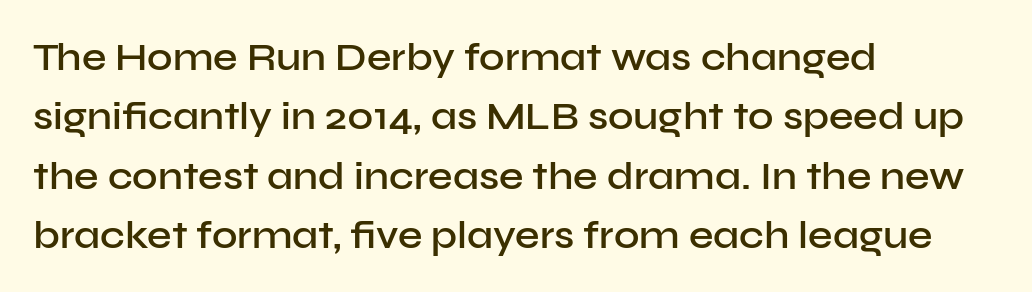
Regular leading. Proportional: the letters do not fall into vertical columns. What kind of face is this? One without serifs — a sans. Check the space under the baseline: it is left empty. Its strokes are somewhat broadened, the hallmark of semibold type.
